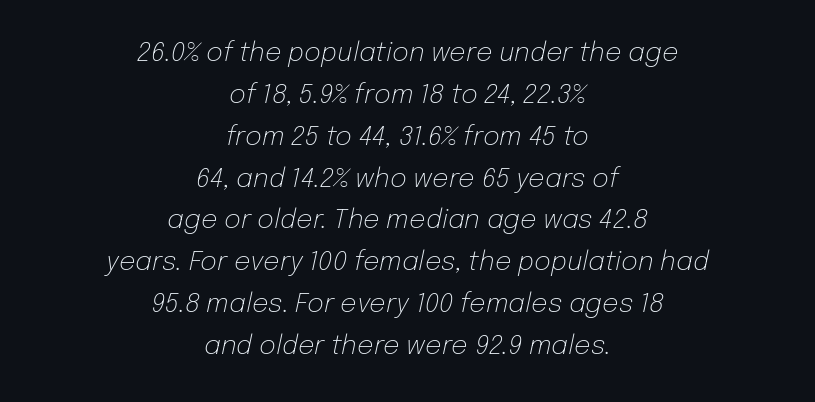
{"italic": "yes", "lean": "right", "slant_degrees": 12, "bold": "no", "underline": "no", "align": "center", "line_spacing": "normal", "line_spacing_ratio": 1.61, "letter_spacing": "normal", "letter_spacing_em": 0.0, "glyph_px": 26}
